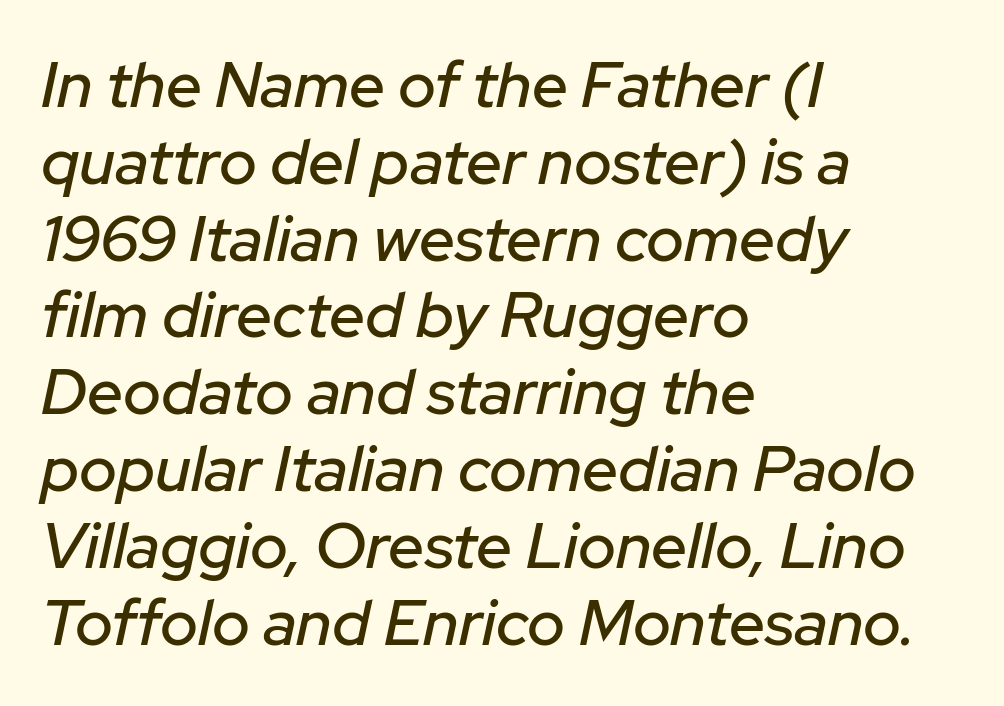
Q: Is the text italic (slanted)? A: Yes, it leans right by about 12 degrees.
Q: Is the text underlined? A: No.
Q: How is the paragraph aligned? A: Left-aligned.
Q: Is the spacing between letters normal or unusually wide? A: Normal.
Q: Width (condensed, normal, or wide)? A: Normal.
Q: Stroke contrast? A: Low.
Q: x-height? A: Medium.
Q: Monospaced? A: No.
